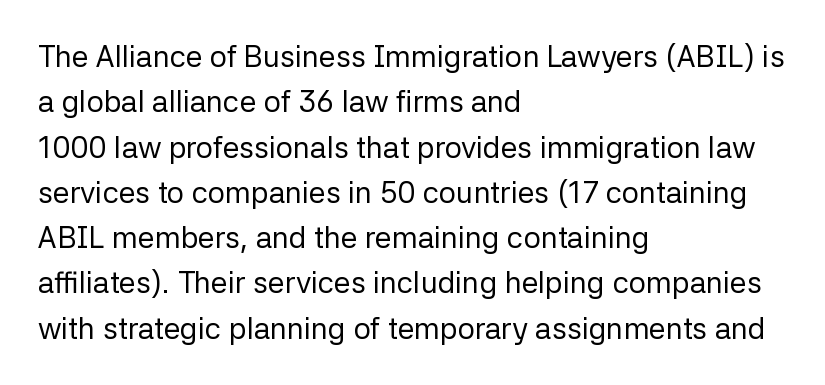
Q: Is the text bold? A: No.
Q: Is the text italic (slanted)? A: No, it is upright.
Q: Is the typeface a serif or a sans-serif typeface? A: Sans-serif.
Q: Is the text underlined? A: No.
Q: How is the paragraph aligned? A: Left-aligned.
Q: Is the spacing between letters normal or unusually wide? A: Normal.
Q: Is the spacing between lines tight, normal or loose? A: Normal.
Q: Width (condensed, normal, or wide)? A: Normal.
Q: Stroke contrast? A: Low.
Q: x-height? A: Medium.
Q: Monospaced? A: No.
